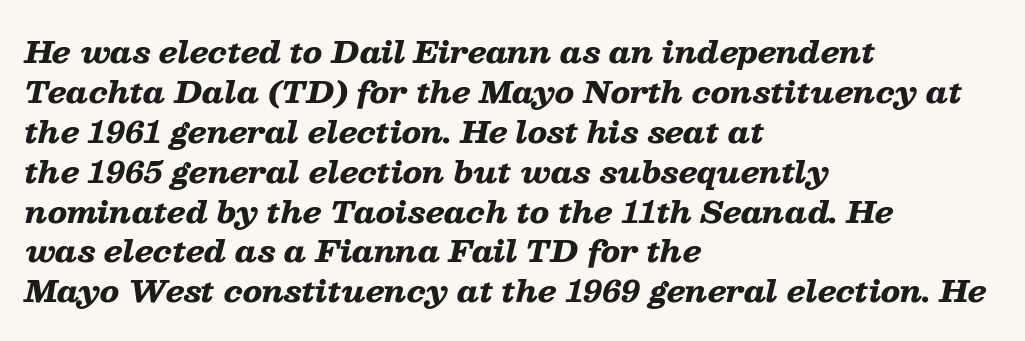
Q: Is the text bold? A: Yes.
Q: Is the text italic (slanted)? A: Yes, it leans right by about 13 degrees.
Q: Is the text underlined? A: No.
Q: How is the paragraph aligned? A: Left-aligned.
Q: Is the spacing between letters normal or unusually wide? A: Normal.
Q: Is the spacing between lines tight, normal or loose? A: Normal.
Q: Width (condensed, normal, or wide)? A: Wide.
Q: Stroke contrast? A: Low.
Q: x-height? A: Medium.
Q: Monospaced? A: No.
